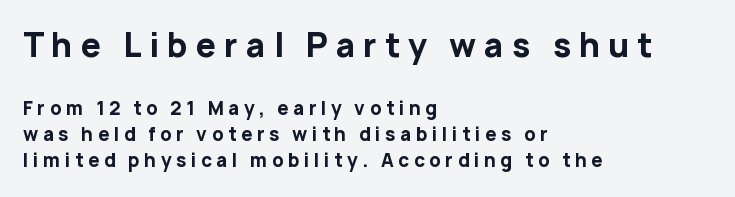
Q: Is the text bold? A: Yes.
Q: Is the text italic (slanted)? A: No, it is upright.
Q: Is the typeface a serif or a sans-serif typeface? A: Sans-serif.
Q: Is the text underlined? A: No.
Q: How is the paragraph aligned? A: Left-aligned.
Q: Is the spacing between letters normal or unusually wide? A: Unusually wide.
Q: Is the spacing between lines tight, normal or loose? A: Normal.
Q: Which block of text is set in a larger size, the first (top) or the second (bottom)? A: The first (top) one.
Q: Width (condensed, normal, or wide)? A: Normal.
Q: Stroke contrast? A: Low.
Q: x-height? A: Medium.
Q: Monospaced? A: No.
